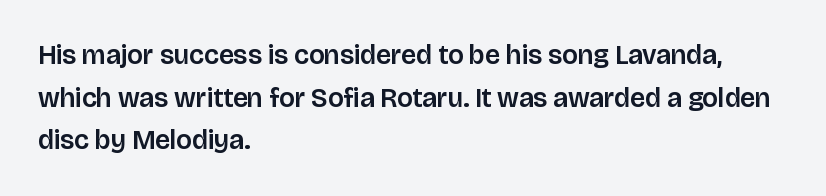
The words here are not underlined. Upright lettering throughout. This rendering leaves character spacing at its baseline value. These lines stack with their left ends in a neat column. Vertical spacing — default.
